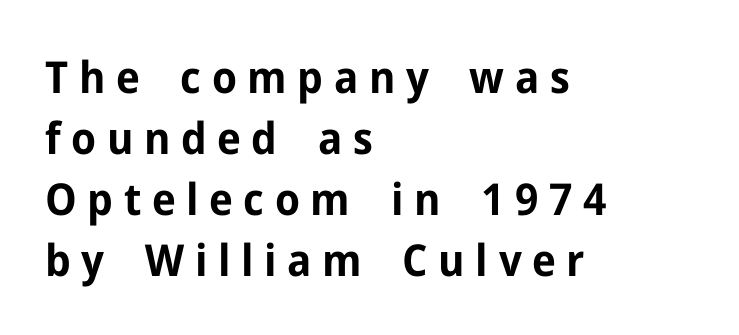
You can tell it's not italic because the verticals are truly vertical. Leading: standard. Which margin do the lines hug? The left one — the right edge is uneven. Underlining? Definitely not there.
